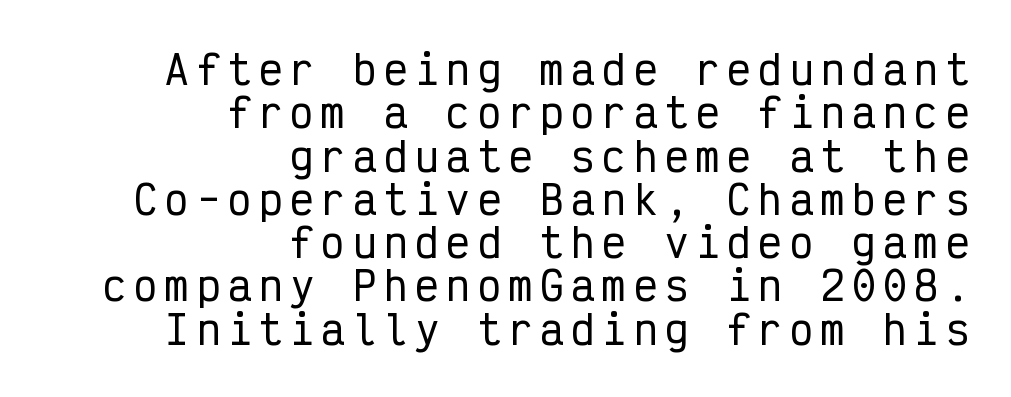
The image shows 39 px condensed sans-serif type, upright, monospaced; set right-aligned, tight line spacing (1.11x), unusually wide letter spacing (+0.2 em), not underlined; low stroke contrast and a medium x-height.
